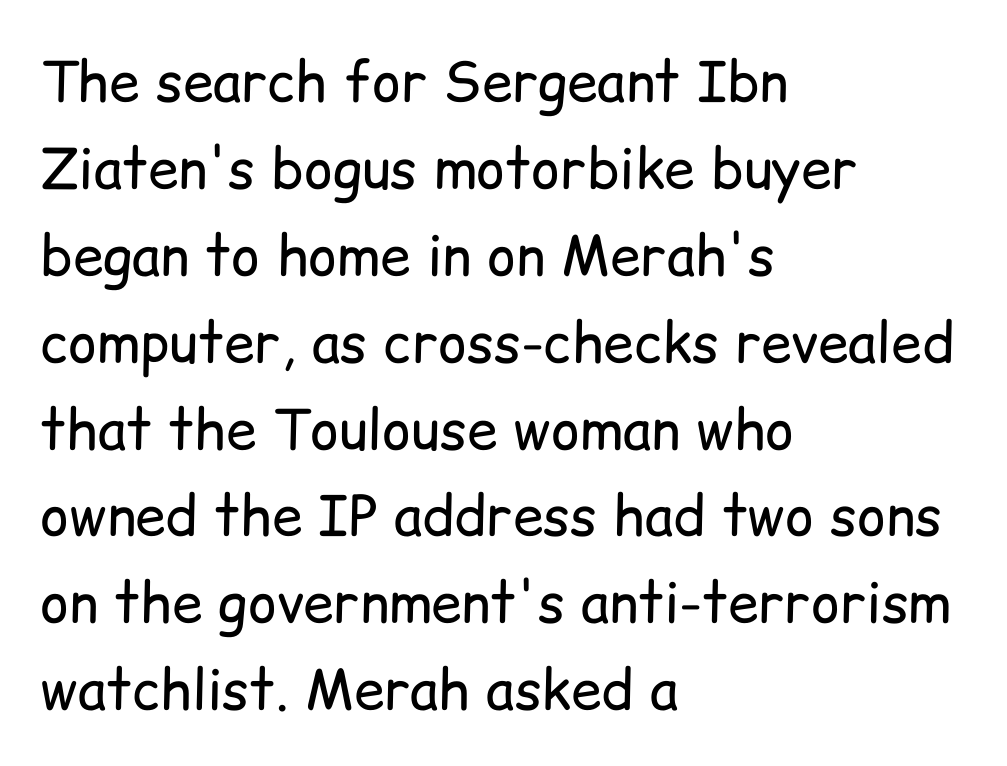
Q: Is the text bold? A: No.
Q: Is the text italic (slanted)? A: No, it is upright.
Q: Is the typeface a serif or a sans-serif typeface? A: Sans-serif.
Q: Is the text underlined? A: No.
Q: How is the paragraph aligned? A: Left-aligned.
Q: Is the spacing between letters normal or unusually wide? A: Normal.
Q: Is the spacing between lines tight, normal or loose? A: Normal.
Q: Width (condensed, normal, or wide)? A: Normal.
Q: Stroke contrast? A: Low.
Q: x-height? A: Medium.
Q: Monospaced? A: No.
